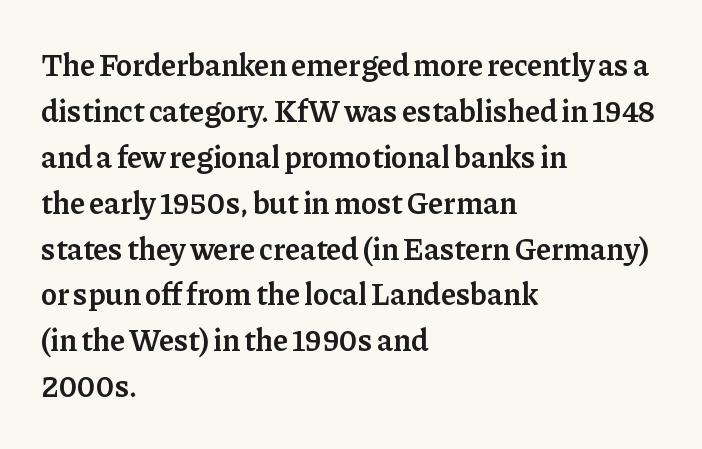
{"serif": "yes", "italic": "no", "bold": "semi", "weight": "semibold", "width": "normal", "stroke_contrast": "low", "x_height": "medium", "monospaced": "no", "underline": "no", "align": "left", "line_spacing": "normal", "line_spacing_ratio": 1.48, "letter_spacing": "normal", "letter_spacing_em": 0.0, "glyph_px": 31}
